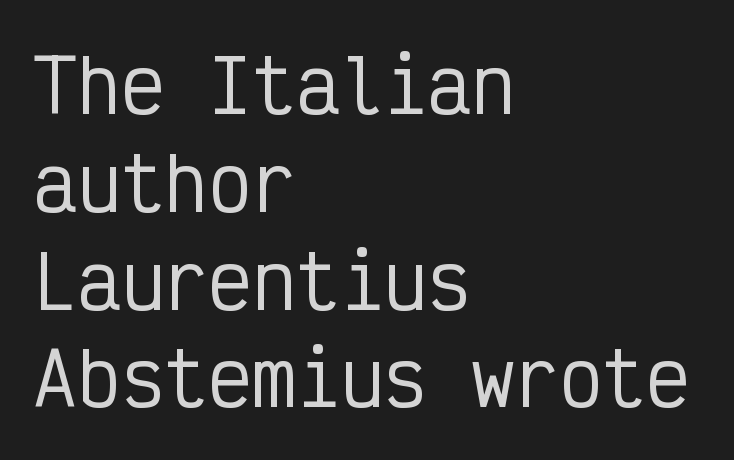
Q: Is the text italic (slanted)? A: No, it is upright.
Q: Is the typeface a serif or a sans-serif typeface? A: Sans-serif.
Q: Is the text underlined? A: No.
Q: How is the paragraph aligned? A: Left-aligned.
Q: Is the spacing between letters normal or unusually wide? A: Normal.
Q: Is the spacing between lines tight, normal or loose? A: Normal.
Q: Width (condensed, normal, or wide)? A: Condensed.
Q: Stroke contrast? A: Low.
Q: x-height? A: Medium.
Q: Monospaced? A: Yes.
